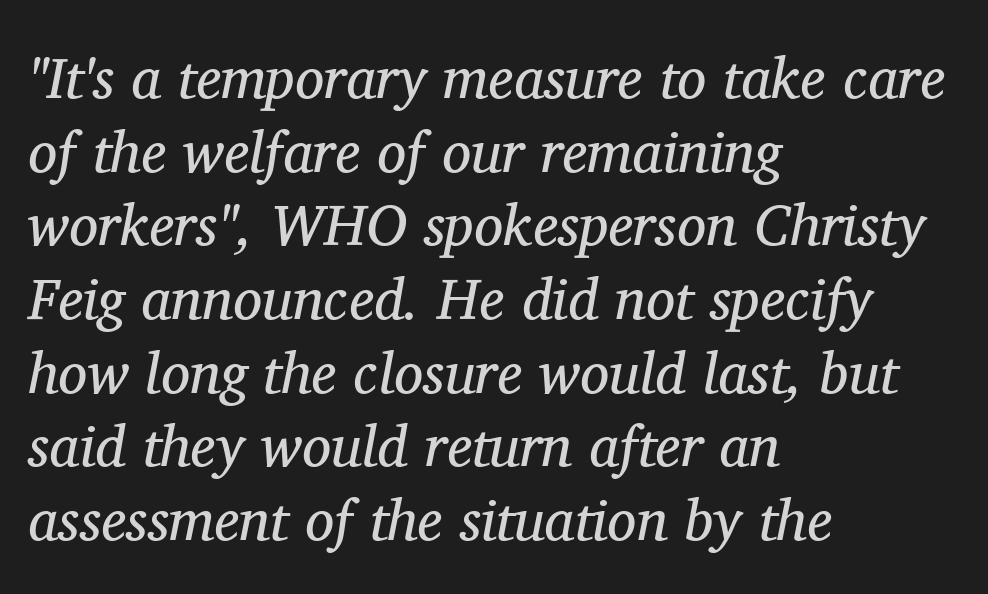
The lettering tilts uniformly, giving the passage an italic look. The paragraph shown leans on its left margin. Spacing verdict: proportional, widths tailored to each character. Summary of weight: not heavy and not bold. Caption: standard tracking, unaltered.
